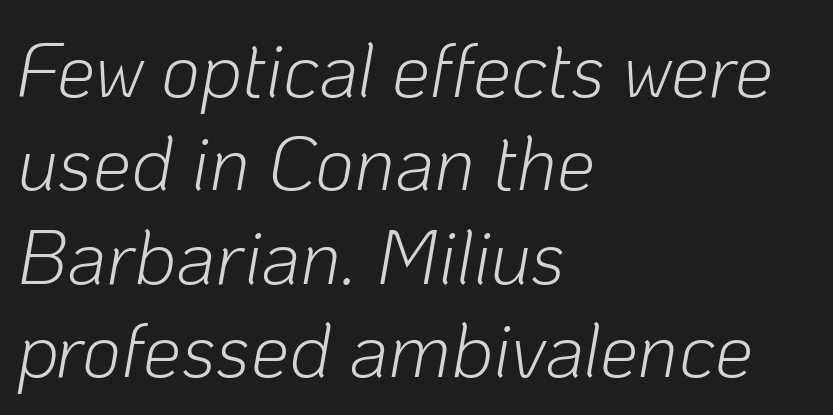
Q: Is the text bold? A: No.
Q: Is the text italic (slanted)? A: Yes, it leans right by about 10 degrees.
Q: Is the text underlined? A: No.
Q: How is the paragraph aligned? A: Left-aligned.
Q: Is the spacing between letters normal or unusually wide? A: Normal.
Q: Width (condensed, normal, or wide)? A: Normal.
Q: Stroke contrast? A: Low.
Q: x-height? A: Medium.
Q: Monospaced? A: No.
